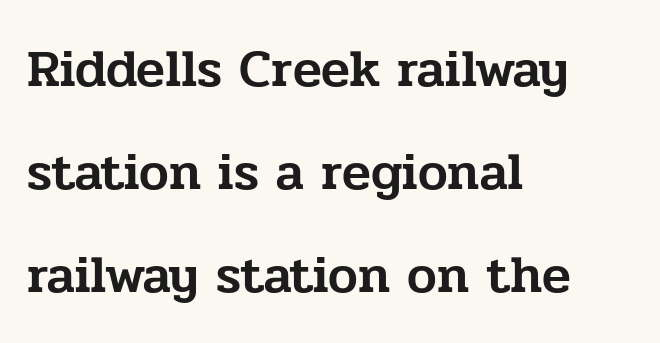
Nope, not italic — everything's standing straight. A serif font was chosen for this passage. Reading down the block, your eye returns to a fixed left position each line. Each letter keeps its own natural width here, so spacing adapts to shape. Glance below the letters and you will spot only blank space. Regarding leading, the lines here are spaced well apart.
